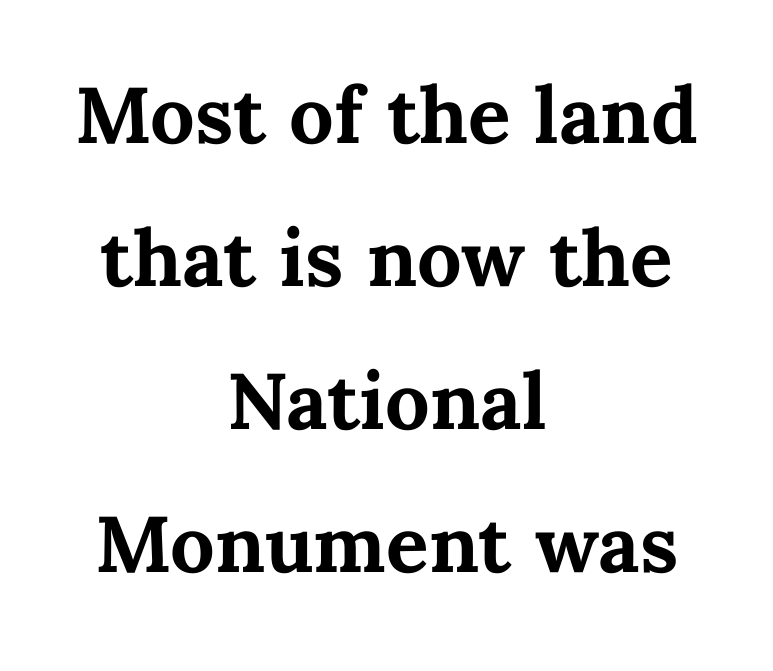
The rendering uses natural spacing where letterforms have individual widths. Layout note: lines centered. Beneath every word, the page is bare. Upright lettering throughout.
